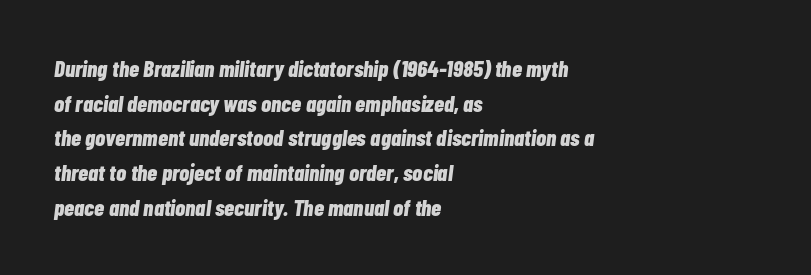
The image shows 23 px bold type, italic (leaning right); set left-aligned, normal line spacing (1.51x), normal letter spacing, not underlined.
